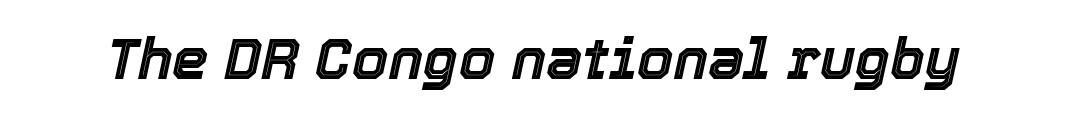
The image shows 58 px text type, italic (leaning right); set normal letter spacing, not underlined; a medium x-height.
